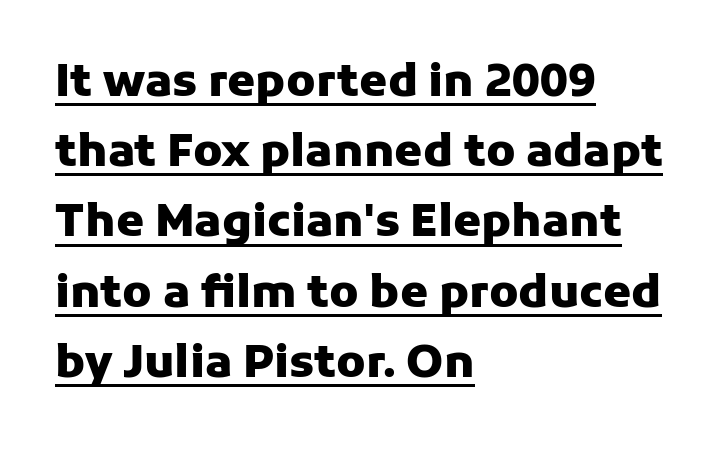
{"serif": "no", "italic": "no", "bold": "yes", "weight": "heavy", "width": "normal", "stroke_contrast": "low", "x_height": "medium", "monospaced": "no", "underline": "yes", "align": "left", "line_spacing": "normal", "line_spacing_ratio": 1.56, "letter_spacing": "normal", "letter_spacing_em": 0.0, "glyph_px": 45}
